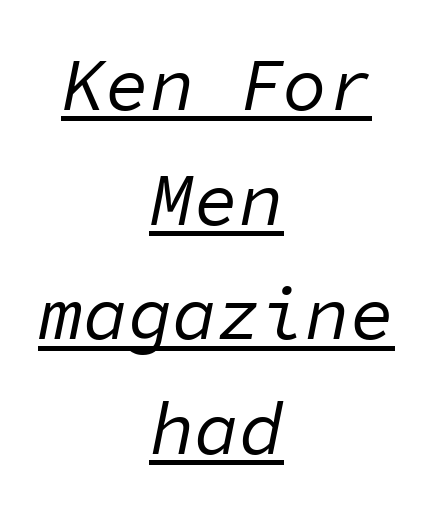
The rendering uses the underline text-decoration. Here the designer chose a console-style face with uniform glyph widths. Short note: letters normally spaced. In CSS terms this would be text-align: center. Is there much room between lines? A standard amount, neither cramped nor airy.
